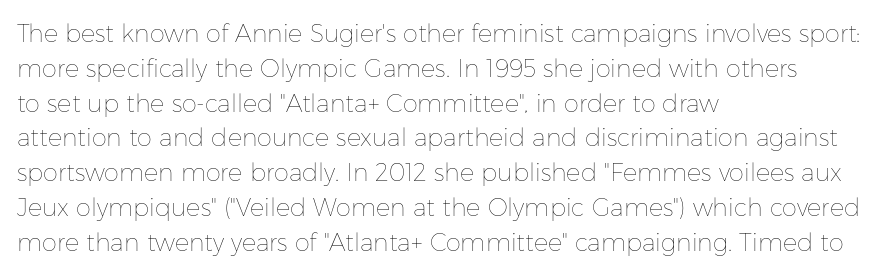
Q: Is the text bold? A: No.
Q: Is the text italic (slanted)? A: No, it is upright.
Q: Is the text underlined? A: No.
Q: How is the paragraph aligned? A: Left-aligned.
Q: Is the spacing between letters normal or unusually wide? A: Normal.
Q: Is the spacing between lines tight, normal or loose? A: Normal.
